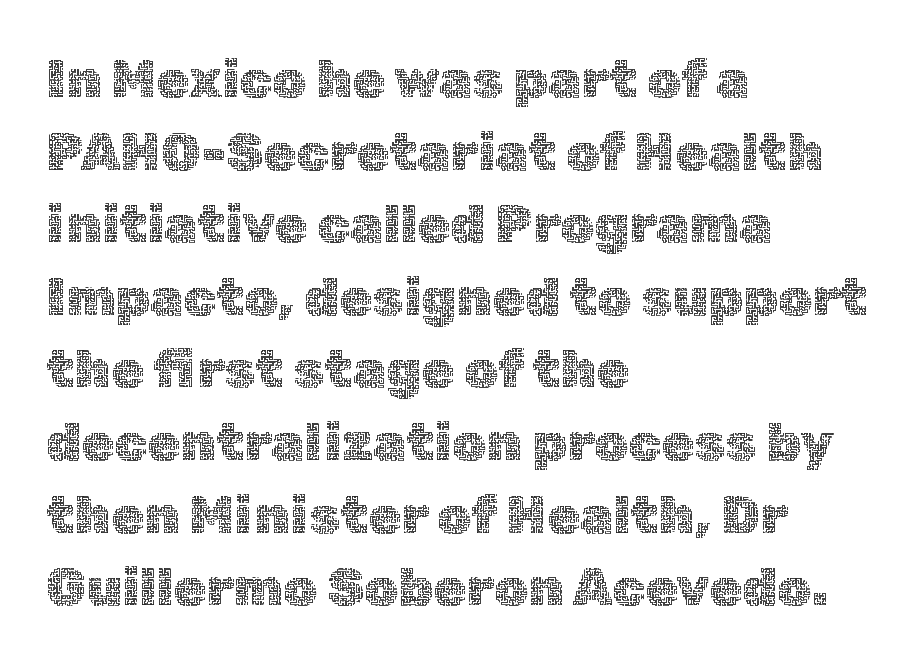
Q: Is the text bold? A: No.
Q: Is the text italic (slanted)? A: No, it is upright.
Q: Is the text underlined? A: No.
Q: How is the paragraph aligned? A: Left-aligned.
Q: Is the spacing between letters normal or unusually wide? A: Normal.
Q: Is the spacing between lines tight, normal or loose? A: Normal.
Q: Width (condensed, normal, or wide)? A: Normal.
Q: x-height? A: Medium.
Q: Monospaced? A: No.
